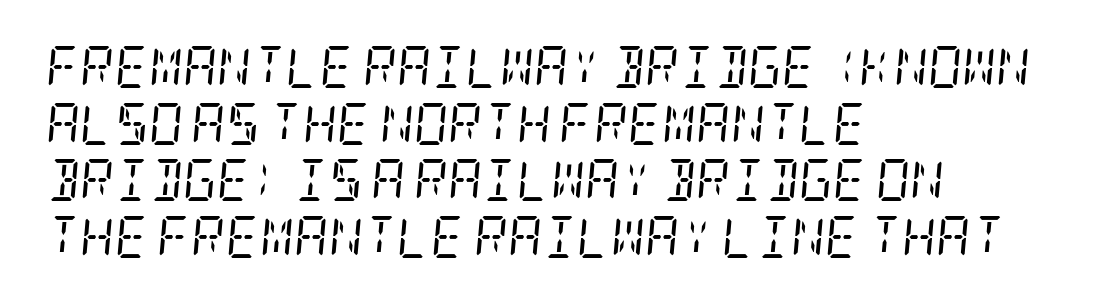
Posture: slanted. Is the block centered? No — it sits flush against the left margin. No letter is thick-stroked: the sample isn't bold. Typographically, this falls in the serif category. The passage shown is not underscored anywhere. Rows of type keep a routine distance in the vertical direction.
